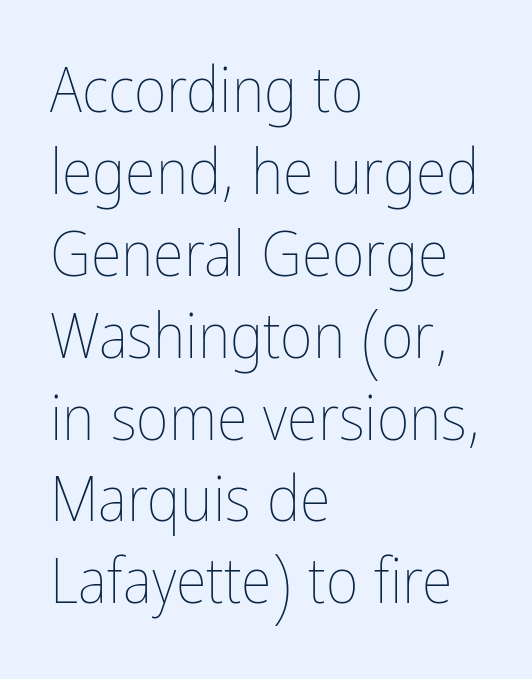
Standard letterfit; no display-style spreading of the glyphs. Ordinary non-slanted type is in use. The passage shown stacks its lines at a standard gap. Reading down the block, your eye returns to a fixed left position each line. A typesetter would call this proportional, since set widths differ per character. A quiet, ordinary-to-light weight characterises the typeface.
